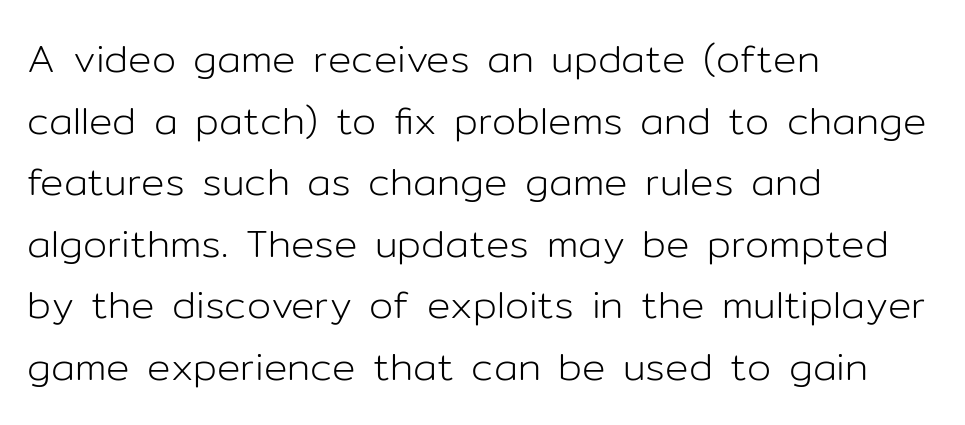
Q: Is the text bold? A: No.
Q: Is the text italic (slanted)? A: No, it is upright.
Q: Is the typeface a serif or a sans-serif typeface? A: Sans-serif.
Q: Is the text underlined? A: No.
Q: How is the paragraph aligned? A: Left-aligned.
Q: Is the spacing between letters normal or unusually wide? A: Normal.
Q: Is the spacing between lines tight, normal or loose? A: Normal.
Q: Width (condensed, normal, or wide)? A: Normal.
Q: Stroke contrast? A: Low.
Q: x-height? A: Medium.
Q: Monospaced? A: No.
